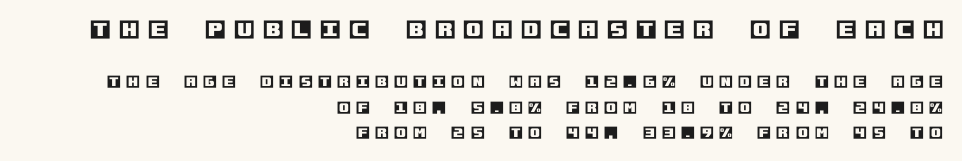
The lettering stays uniformly vertical, giving the passage a roman look. Leftover space on each line is placed entirely before the opening word. Honestly, there is no underline to notice here at all. The rendering shrinks the type as you move from the upper chunk to the lower. These lines have a slow, spaced-out rhythm from letter to letter.
